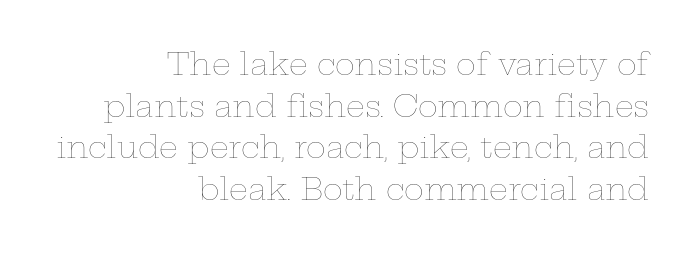
Q: Is the text bold? A: No.
Q: Is the text italic (slanted)? A: No, it is upright.
Q: Is the text underlined? A: No.
Q: How is the paragraph aligned? A: Right-aligned.
Q: Is the spacing between letters normal or unusually wide? A: Normal.
Q: Is the spacing between lines tight, normal or loose? A: Normal.
Q: Width (condensed, normal, or wide)? A: Wide.
Q: Stroke contrast? A: Low.
Q: x-height? A: Medium.
Q: Monospaced? A: No.
